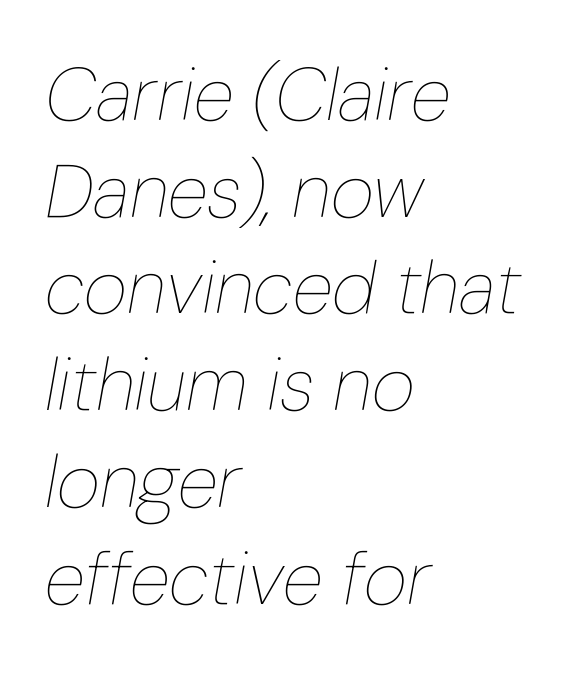
Plain, unruled lines of type. These lines are set flush left with a ragged right edge. Each new line begins a customary step beneath the previous one. A typesetter would mark this as italic. The font is comparable to plain body text, perhaps lighter. You could not count columns in this text — the font is proportionally spaced.
